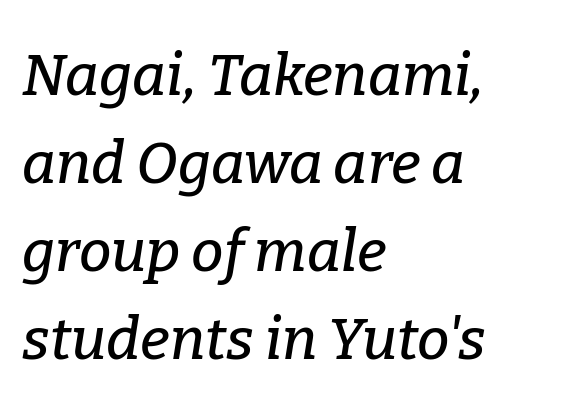
{"serif": "yes", "italic": "yes", "lean": "right", "slant_degrees": 9, "width": "normal", "stroke_contrast": "low", "x_height": "medium", "monospaced": "no", "underline": "no", "align": "left", "line_spacing": "normal", "line_spacing_ratio": 1.52, "letter_spacing": "normal", "letter_spacing_em": 0.0, "glyph_px": 58}
